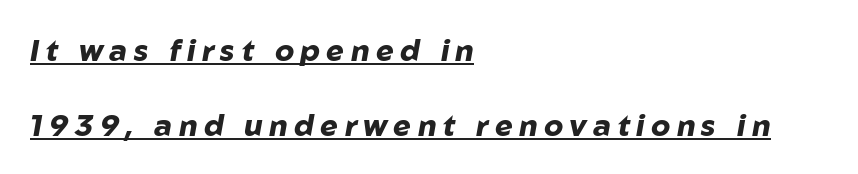
The paragraph shown leans on its left margin. Every character sits at an angle, as italics do. How heavy is the stroke? Heavy — this is a bold. Does the leading feel generous? Absolutely, it's lavish. The rendering uses natural spacing where letterforms have individual widths. Here the glyphs are tracked loosely, breaking word shapes into spaced letters.
